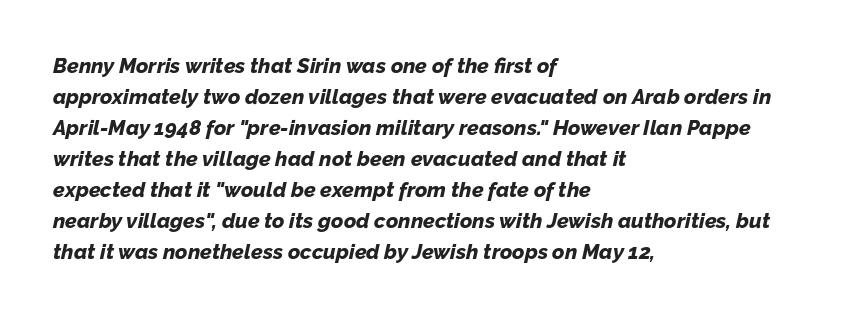
The image shows 21 px bold type, italic (leaning right); set left-aligned, normal line spacing (1.48x), normal letter spacing, not underlined.
